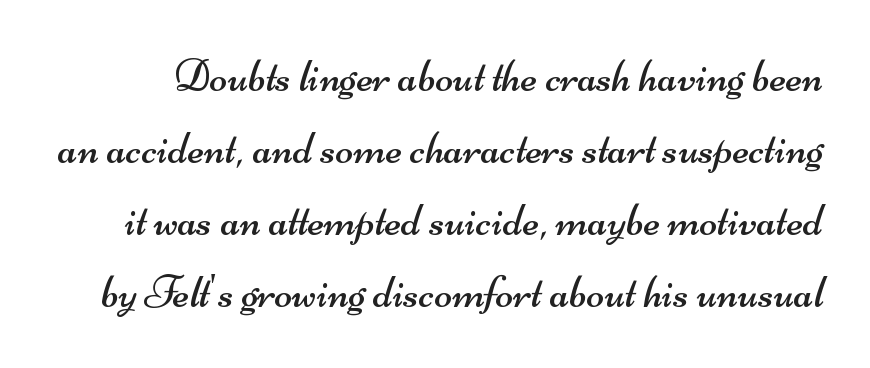
Q: Is the text bold? A: No.
Q: Is the typeface a serif or a sans-serif typeface? A: Sans-serif.
Q: Is the text underlined? A: No.
Q: Is the spacing between letters normal or unusually wide? A: Normal.
Q: Is the spacing between lines tight, normal or loose? A: Normal.
Q: Width (condensed, normal, or wide)? A: Wide.
Q: Stroke contrast? A: Medium.
Q: x-height? A: Small.
Q: Monospaced? A: No.
